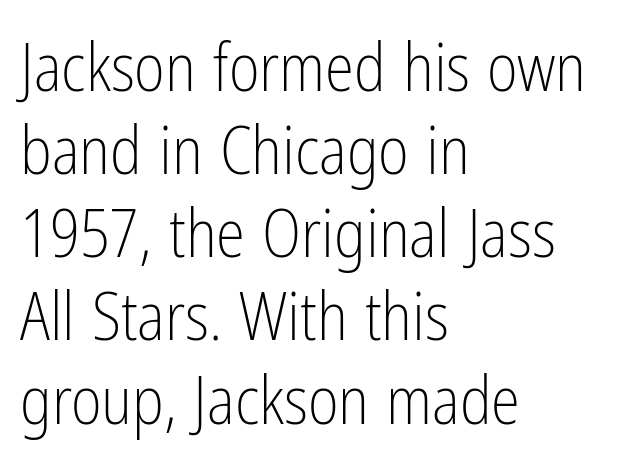
{"serif": "no", "italic": "no", "bold": "no", "weight": "light", "width": "condensed", "stroke_contrast": "low", "x_height": "medium", "monospaced": "no", "underline": "no", "align": "left", "line_spacing": "normal", "line_spacing_ratio": 1.26, "letter_spacing": "normal", "letter_spacing_em": 0.0, "glyph_px": 66}
